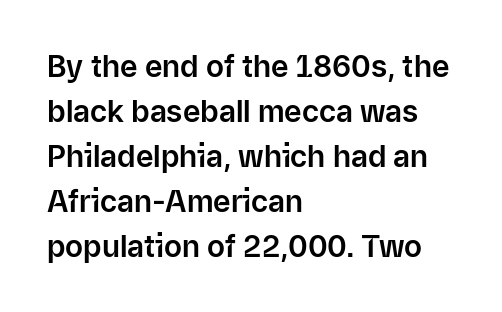
Q: Is the text italic (slanted)? A: No, it is upright.
Q: Is the typeface a serif or a sans-serif typeface? A: Sans-serif.
Q: Is the text underlined? A: No.
Q: How is the paragraph aligned? A: Left-aligned.
Q: Is the spacing between letters normal or unusually wide? A: Normal.
Q: Is the spacing between lines tight, normal or loose? A: Normal.
Q: Width (condensed, normal, or wide)? A: Normal.
Q: Stroke contrast? A: Low.
Q: x-height? A: Medium.
Q: Monospaced? A: No.
